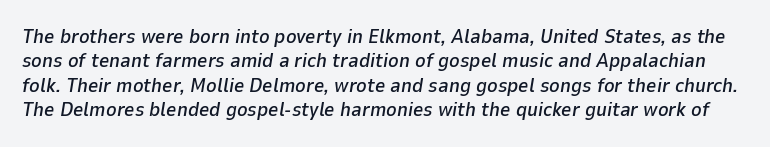
The strip under each line holds only bare page. Look at the tracking — it's just the regular setting, nothing added. In terms of posture, this sample is oblique.
